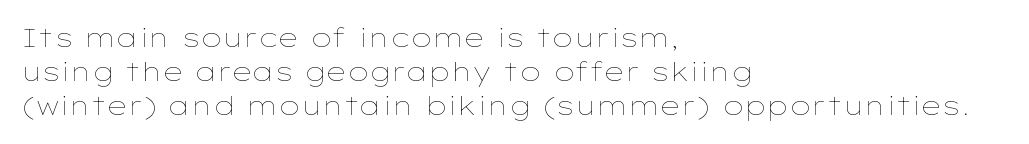
Descenders are the only things crossing below the line. All the whitespace from short lines collects on the right. Characters remain perfectly vertical along every line. The letters sit at their default tracking, neither squeezed nor spread.
